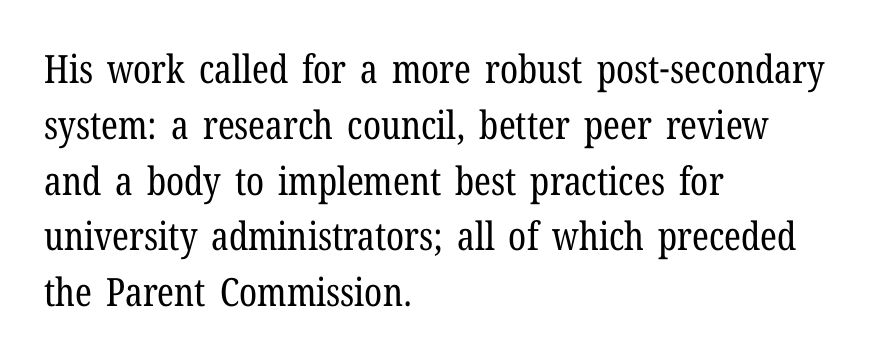
Q: Is the text bold? A: No.
Q: Is the text italic (slanted)? A: No, it is upright.
Q: Is the typeface a serif or a sans-serif typeface? A: Serif.
Q: Is the text underlined? A: No.
Q: How is the paragraph aligned? A: Left-aligned.
Q: Is the spacing between letters normal or unusually wide? A: Normal.
Q: Is the spacing between lines tight, normal or loose? A: Normal.
Q: Width (condensed, normal, or wide)? A: Condensed.
Q: Stroke contrast? A: Low.
Q: x-height? A: Medium.
Q: Monospaced? A: No.
